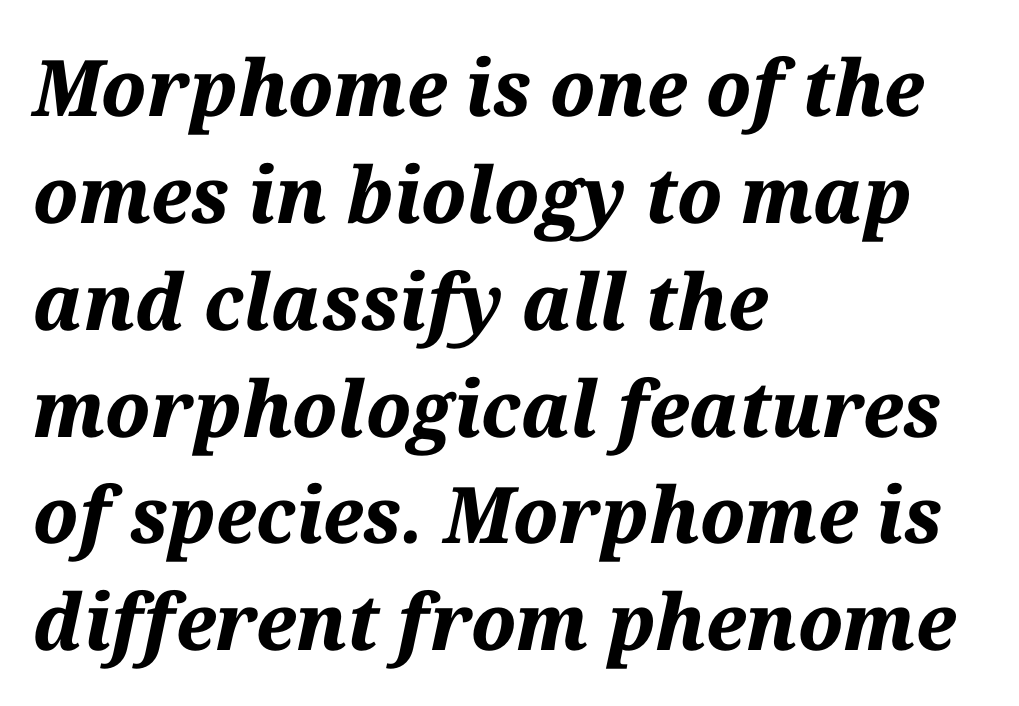
{"italic": "yes", "lean": "right", "slant_degrees": 12, "bold": "yes", "weight": "bold", "width": "normal", "stroke_contrast": "medium", "x_height": "medium", "monospaced": "no", "underline": "no", "align": "left", "line_spacing": "normal", "line_spacing_ratio": 1.37, "letter_spacing": "normal", "letter_spacing_em": 0.0, "glyph_px": 78}
